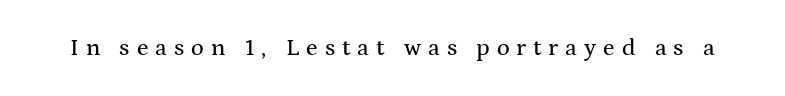
The image shows 24 px text type, upright; set unusually wide letter spacing (+0.29 em), not underlined.
